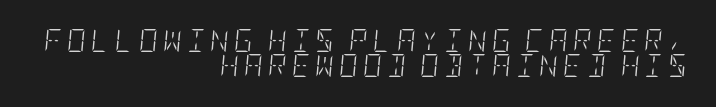
Q: Is the text bold? A: No.
Q: Is the text italic (slanted)? A: Yes, it leans right by about 5 degrees.
Q: Is the text underlined? A: No.
Q: How is the paragraph aligned? A: Right-aligned.
Q: Is the spacing between letters normal or unusually wide? A: Unusually wide.
Q: Is the spacing between lines tight, normal or loose? A: Tight.
